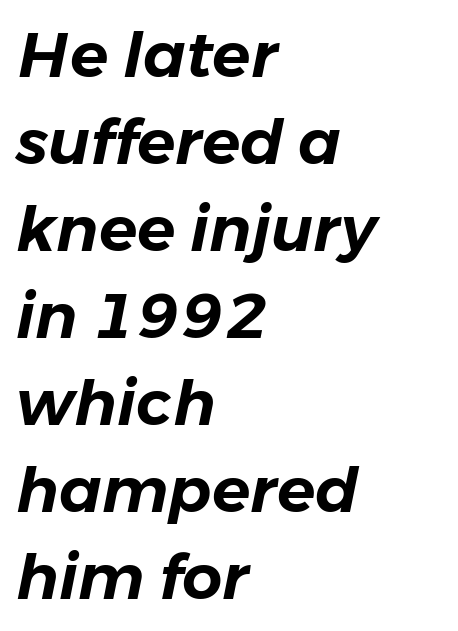
The image shows 63 px text type, italic (leaning right); set left-aligned, normal line spacing (1.38x), normal letter spacing, not underlined; low stroke contrast and a medium x-height.
